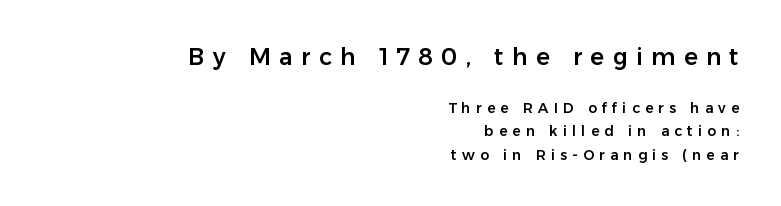
The image shows 23 px text type, upright; set right-aligned, normal line spacing (1.67x), unusually wide letter spacing (+0.37 em), not underlined; the first (top) block is 1.64x larger.
